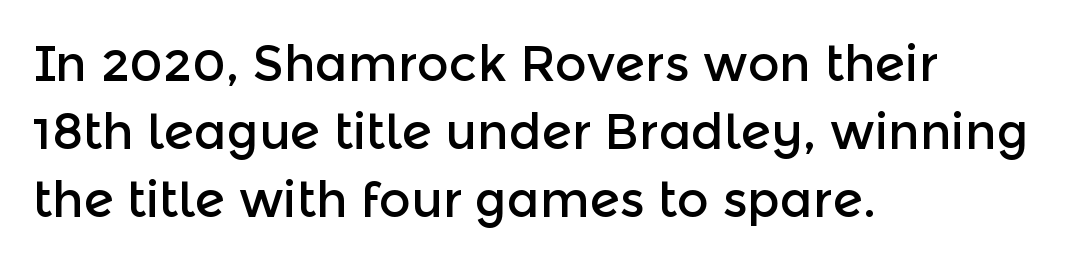
Q: Is the text italic (slanted)? A: No, it is upright.
Q: Is the typeface a serif or a sans-serif typeface? A: Sans-serif.
Q: Is the text underlined? A: No.
Q: How is the paragraph aligned? A: Left-aligned.
Q: Is the spacing between letters normal or unusually wide? A: Normal.
Q: Is the spacing between lines tight, normal or loose? A: Normal.
Q: Width (condensed, normal, or wide)? A: Normal.
Q: x-height? A: Medium.
Q: Monospaced? A: No.
